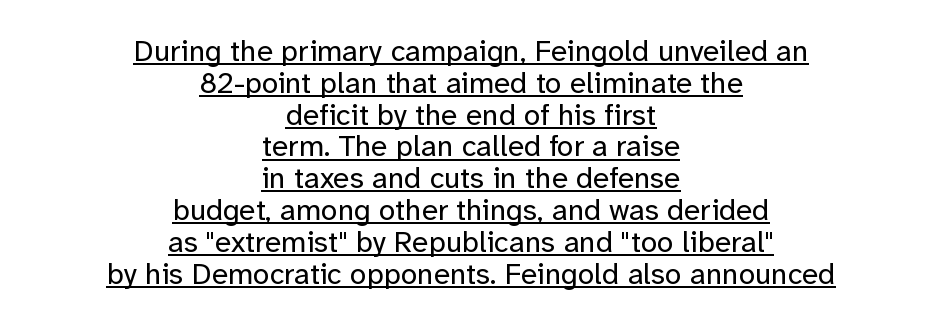
Q: Is the text bold? A: No.
Q: Is the text italic (slanted)? A: No, it is upright.
Q: Is the typeface a serif or a sans-serif typeface? A: Sans-serif.
Q: Is the text underlined? A: Yes.
Q: How is the paragraph aligned? A: Centered.
Q: Is the spacing between letters normal or unusually wide? A: Normal.
Q: Is the spacing between lines tight, normal or loose? A: Tight.
Q: Width (condensed, normal, or wide)? A: Normal.
Q: Stroke contrast? A: Low.
Q: x-height? A: Medium.
Q: Monospaced? A: No.
